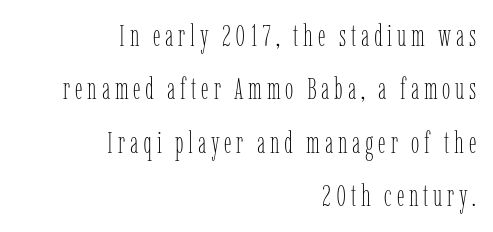
{"italic": "no", "bold": "no", "weight": "thin", "width": "condensed", "stroke_contrast": "low", "x_height": "medium", "monospaced": "no", "underline": "no", "align": "right", "line_spacing_ratio": 1.78, "glyph_px": 30}
